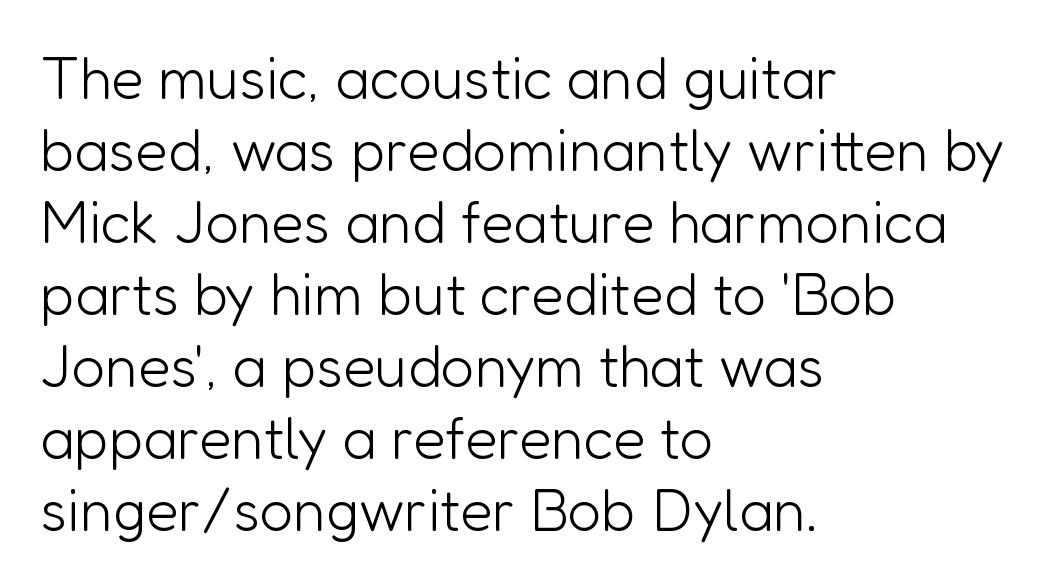
Heaviness? Minimal to ordinary, like unemphasized prose. The rendering anchors every line to the left-hand side. Is there any slant? The stems are plumb. Descenders hang freely into open space. Observe the absence of serifs on each vertical stroke in this sample. The passage shown is typed in a proportional face where columns would drift.
